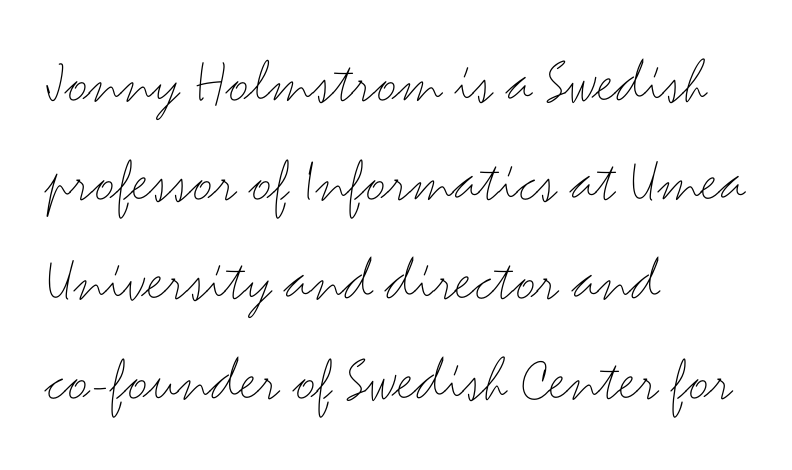
The image shows 64 px thin, wide sans-serif type; set left-aligned, normal line spacing (1.55x), normal letter spacing, not underlined; medium stroke contrast and a small x-height.
